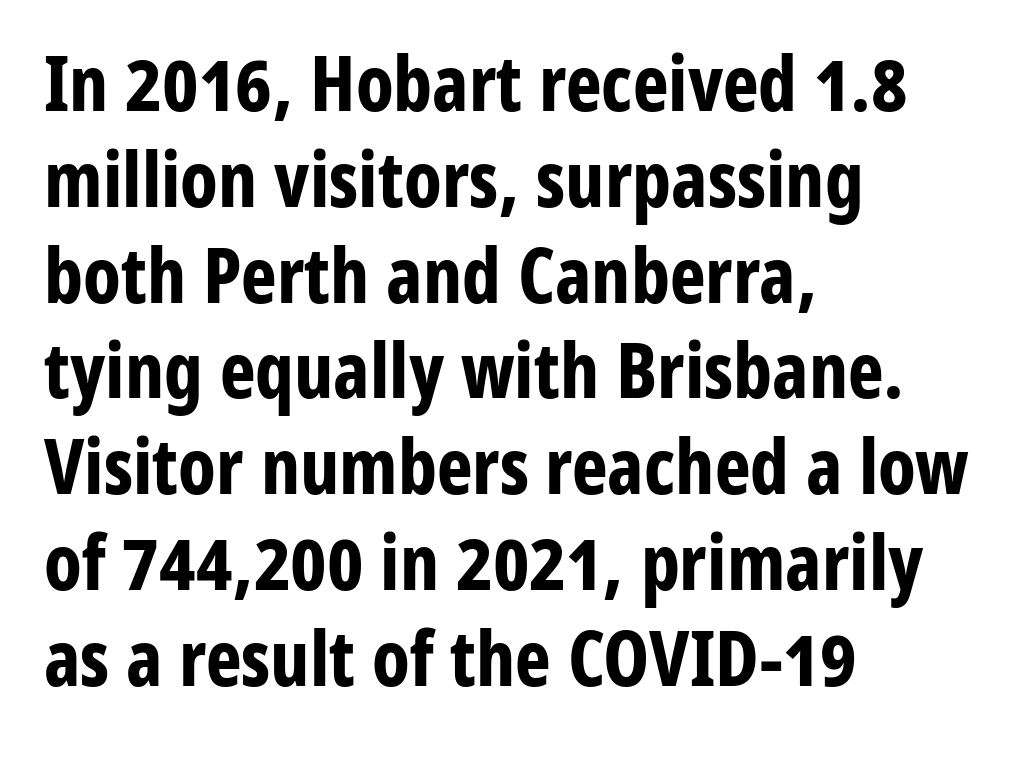
This is heavy type, rendered in bold. Tall strokes in this sample are plumb rather than angled. Do the characters align in a grid? No, the font is proportional. Is this a sans? Yes — the strokes have no serifs. Regular leading.
